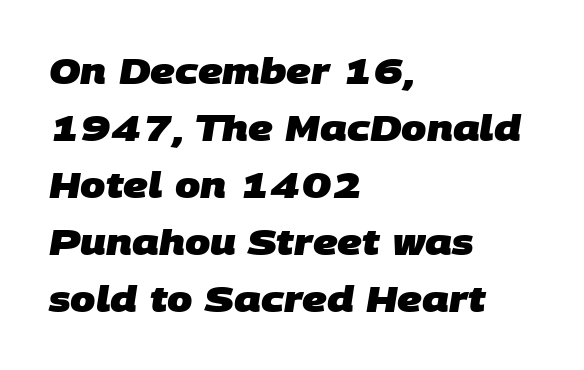
{"serif": "no", "bold": "yes", "weight": "heavy", "width": "normal", "stroke_contrast": "low", "x_height": "large", "monospaced": "no", "underline": "no", "align": "left", "line_spacing": "normal", "line_spacing_ratio": 1.58, "letter_spacing": "normal", "letter_spacing_em": 0.0, "glyph_px": 36}
